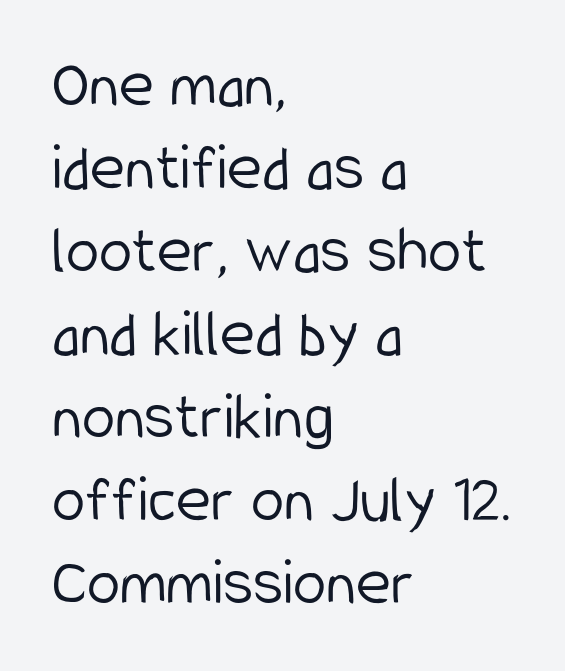
Here the glyphs are tracked normally, forming tight word shapes. The passage shown is typed in a proportional face where columns would drift. The face looks like a standard text weight, possibly lighter. A student would call this left alignment; a typographer would say flush left, rag right.
